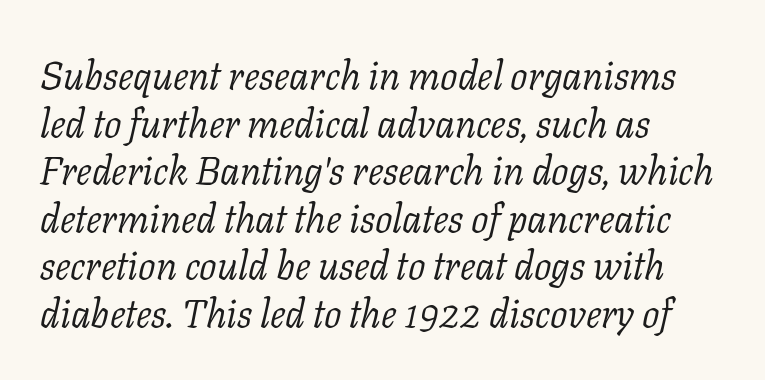
The image shows 39 px light serif type, italic (leaning right); set left-aligned, line spacing 1.22x, normal letter spacing, not underlined; low stroke contrast and a medium x-height.
